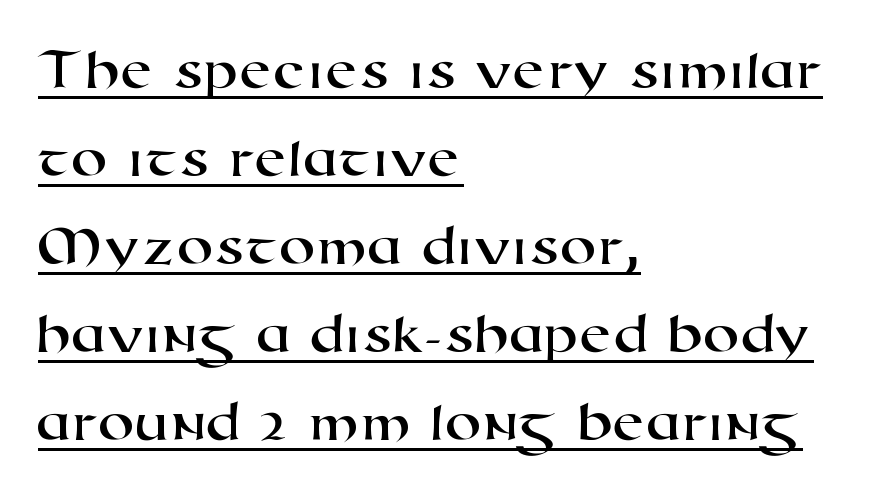
Q: Is the typeface a serif or a sans-serif typeface? A: Sans-serif.
Q: Is the text underlined? A: Yes.
Q: How is the paragraph aligned? A: Left-aligned.
Q: Is the spacing between letters normal or unusually wide? A: Normal.
Q: Is the spacing between lines tight, normal or loose? A: Normal.
Q: Width (condensed, normal, or wide)? A: Wide.
Q: Stroke contrast? A: High.
Q: x-height? A: Medium.
Q: Monospaced? A: No.
